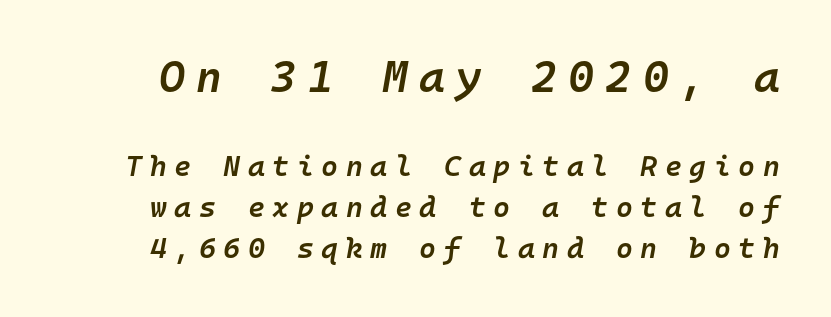
The image shows 44 px semibold type, italic (leaning right), monospaced; set normal line spacing (1.42x), unusually wide letter spacing (+0.26 em), not underlined; the first (top) block is 1.52x larger; low stroke contrast and a medium x-height.
